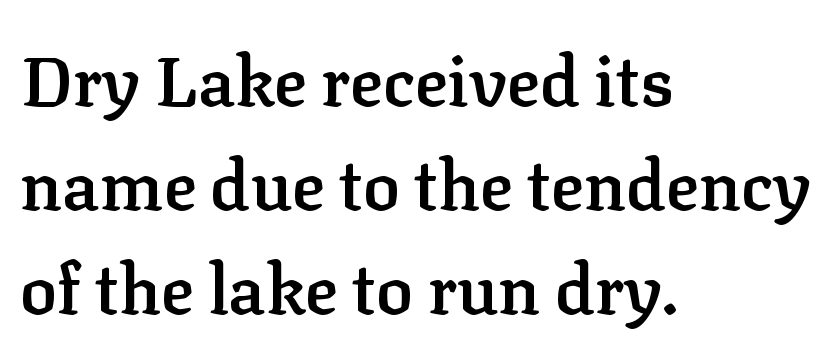
Q: Is the text bold? A: Semi-bold.
Q: Is the text italic (slanted)? A: No, it is upright.
Q: Is the typeface a serif or a sans-serif typeface? A: Serif.
Q: Is the text underlined? A: No.
Q: How is the paragraph aligned? A: Left-aligned.
Q: Is the spacing between letters normal or unusually wide? A: Normal.
Q: Is the spacing between lines tight, normal or loose? A: Normal.
Q: Width (condensed, normal, or wide)? A: Normal.
Q: Stroke contrast? A: Low.
Q: x-height? A: Medium.
Q: Monospaced? A: No.
